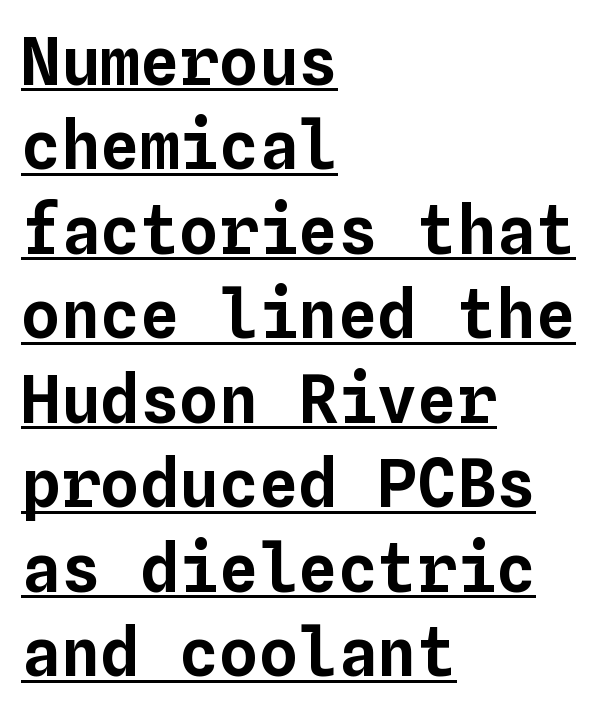
The image shows 66 px text type, upright, monospaced; set left-aligned, normal line spacing (1.28x), normal letter spacing, underlined; low stroke contrast and a medium x-height.
